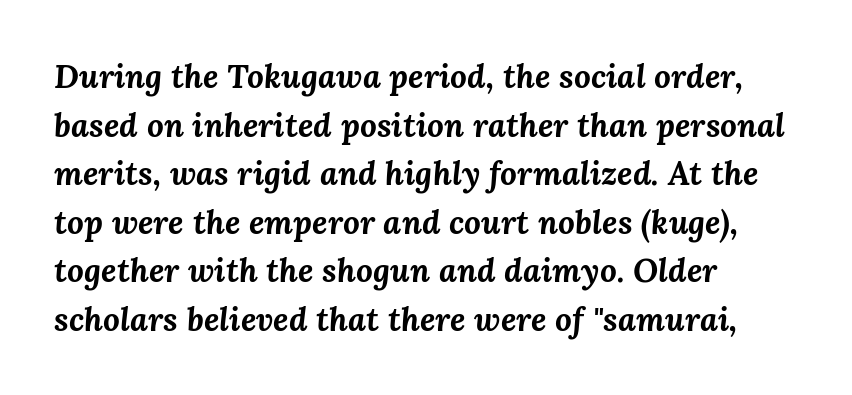
Strong, thick strokes mark this as bold type. Line starts are locked; line ends wander. This rendering features lettering with no underline. Each word holds together tightly as a unit, with standard inter-letter gaps. Italic: yes, the glyphs are oblique.
